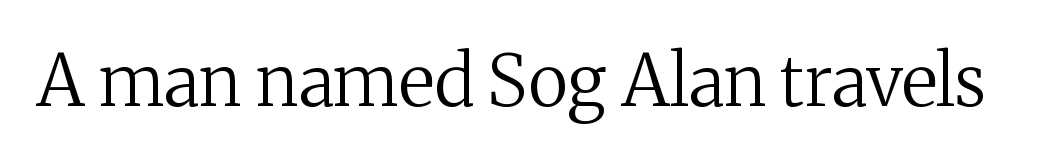
Bold? No — there's no thickening of the strokes. Descender tails drop into unmarked territory. Inter-character spacing is left at the font's built-in metrics. Letterform terminals end in serifs throughout the passage. This is roman type, the default non-slanted kind. Think of a printed novel: that variable character pitch is what you see here.
